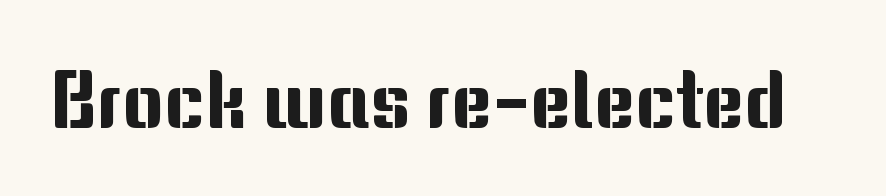
The image shows 79 px sans-serif type, upright; set normal letter spacing, not underlined; medium stroke contrast and a medium x-height.
